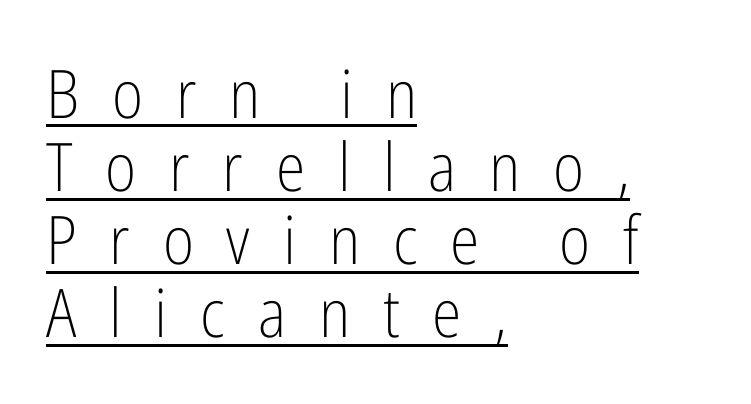
Q: Is the text bold? A: No.
Q: Is the text italic (slanted)? A: No, it is upright.
Q: Is the typeface a serif or a sans-serif typeface? A: Sans-serif.
Q: Is the text underlined? A: Yes.
Q: How is the paragraph aligned? A: Left-aligned.
Q: Is the spacing between letters normal or unusually wide? A: Unusually wide.
Q: Is the spacing between lines tight, normal or loose? A: Tight.
Q: Width (condensed, normal, or wide)? A: Condensed.
Q: Stroke contrast? A: Low.
Q: x-height? A: Medium.
Q: Monospaced? A: No.
